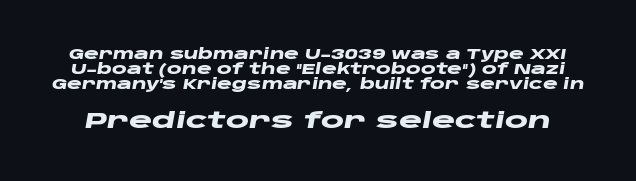
{"italic": "yes", "lean": "right", "slant_degrees": 10, "bold": "yes", "underline": "no", "line_spacing": "tight", "line_spacing_ratio": 1.07, "letter_spacing": "normal", "letter_spacing_em": 0.0, "larger_block": "second", "size_ratio": 1.57, "glyph_px": 22}
